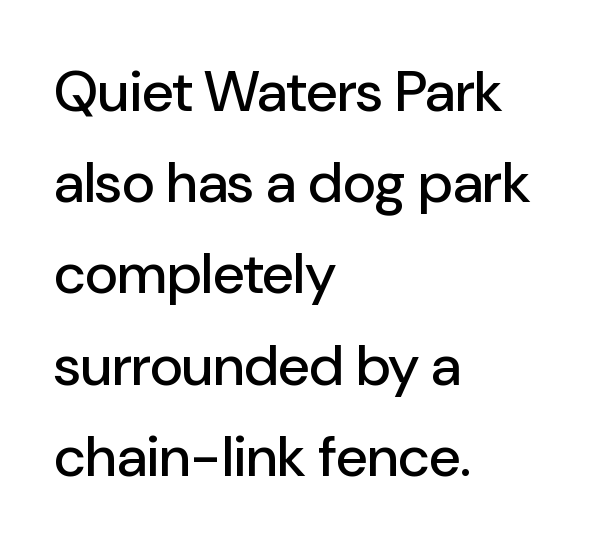
{"serif": "no", "italic": "no", "width": "normal", "stroke_contrast": "low", "x_height": "medium", "monospaced": "no", "underline": "no", "align": "left", "line_spacing": "normal", "line_spacing_ratio": 1.6, "letter_spacing": "normal", "letter_spacing_em": 0.0, "glyph_px": 57}
